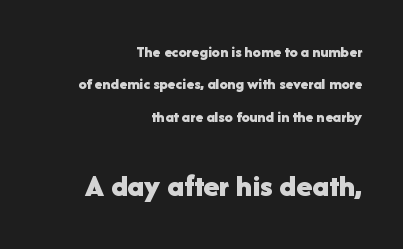
Leading: increased. Letterform terminals end flat and unadorned throughout the passage. Do the characters align in a grid? No, the font is proportional. Check under the words: just untouched page. Every row of glyphs terminates at an identical x-position on the right. Typographic density is high because the face is bold.
